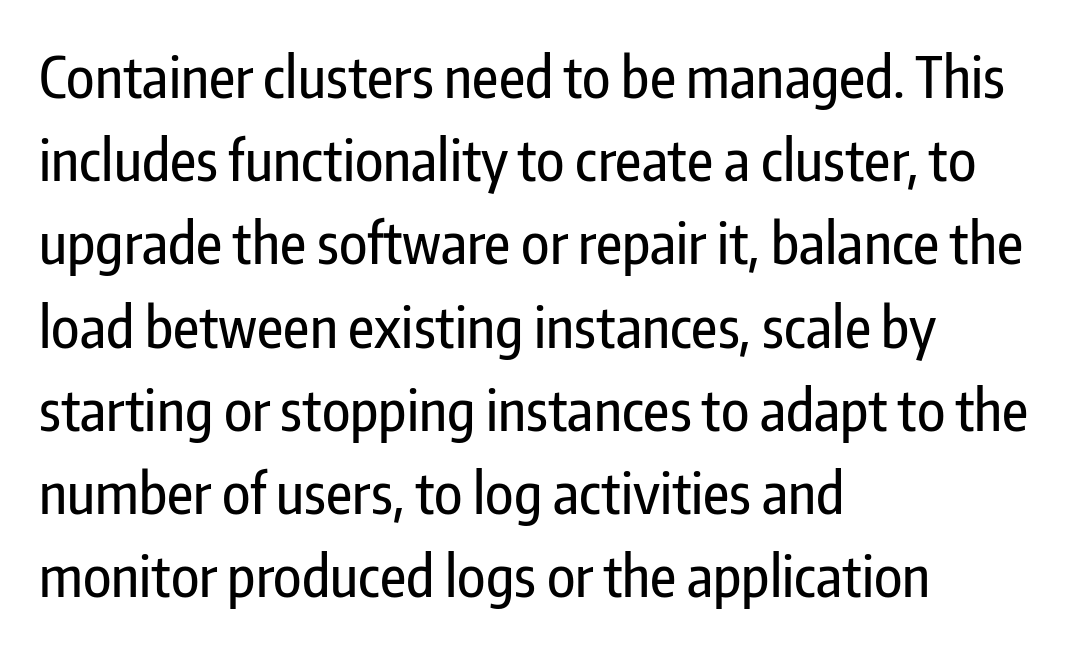
Q: Is the text italic (slanted)? A: No, it is upright.
Q: Is the typeface a serif or a sans-serif typeface? A: Sans-serif.
Q: Is the text underlined? A: No.
Q: How is the paragraph aligned? A: Left-aligned.
Q: Is the spacing between letters normal or unusually wide? A: Normal.
Q: Is the spacing between lines tight, normal or loose? A: Normal.
Q: Width (condensed, normal, or wide)? A: Condensed.
Q: Stroke contrast? A: Low.
Q: x-height? A: Medium.
Q: Monospaced? A: No.
